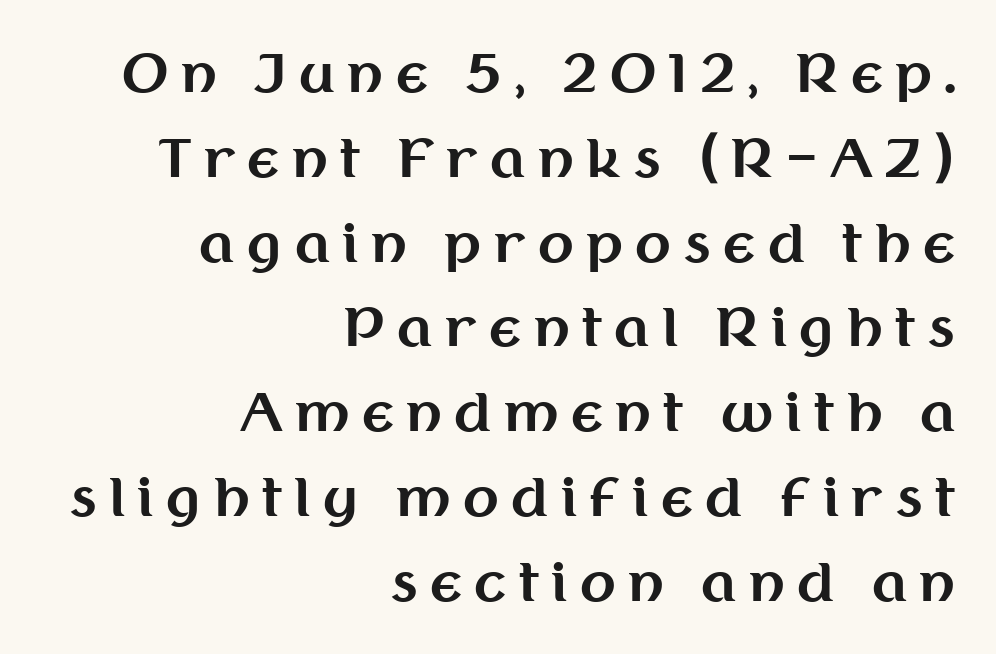
{"serif": "no", "italic": "no", "bold": "yes", "weight": "bold", "width": "normal", "stroke_contrast": "medium", "x_height": "medium", "monospaced": "no", "underline": "no", "align": "right", "line_spacing": "normal", "line_spacing_ratio": 1.63, "letter_spacing": "wide", "letter_spacing_em": 0.24, "glyph_px": 52}
